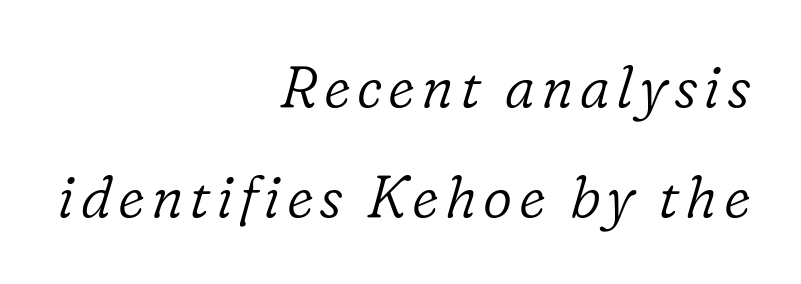
The image shows 57 px light serif type, italic (leaning right); set right-aligned, loose line spacing (1.93x), not underlined; low stroke contrast and a medium x-height.
